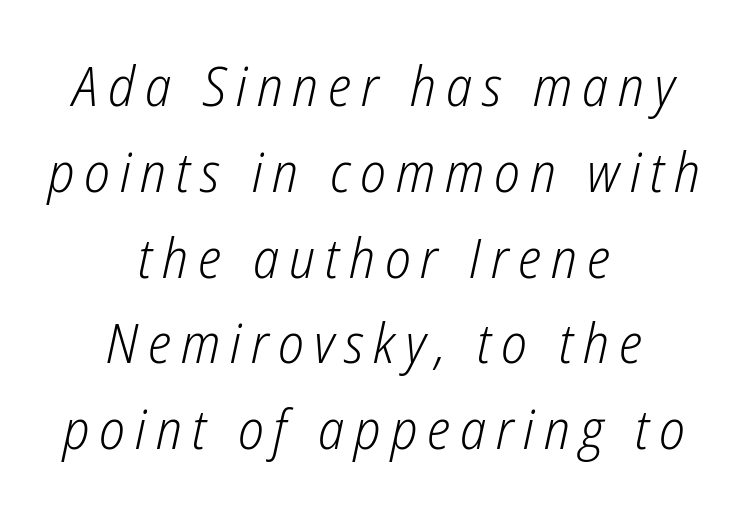
Q: Is the text bold? A: No.
Q: Is the text italic (slanted)? A: Yes, it leans right by about 12 degrees.
Q: Is the text underlined? A: No.
Q: How is the paragraph aligned? A: Centered.
Q: Is the spacing between lines tight, normal or loose? A: Normal.
Q: Width (condensed, normal, or wide)? A: Condensed.
Q: Stroke contrast? A: Low.
Q: x-height? A: Medium.
Q: Monospaced? A: No.
